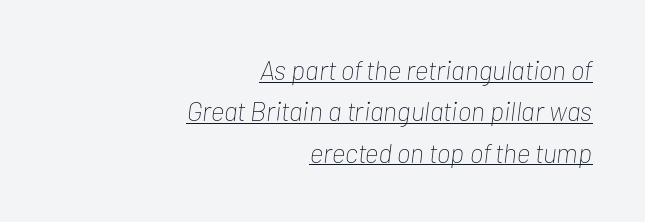
{"italic": "yes", "lean": "right", "slant_degrees": 7, "bold": "no", "underline": "yes", "align": "right", "line_spacing": "normal", "line_spacing_ratio": 1.53, "letter_spacing": "normal", "letter_spacing_em": 0.0, "glyph_px": 27}
